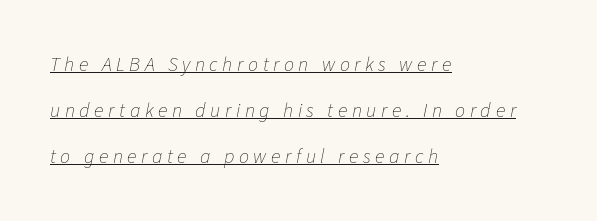
The image shows 20 px text type, italic (leaning right); set left-aligned, loose line spacing (2.3x), unusually wide letter spacing (+0.23 em), underlined.
